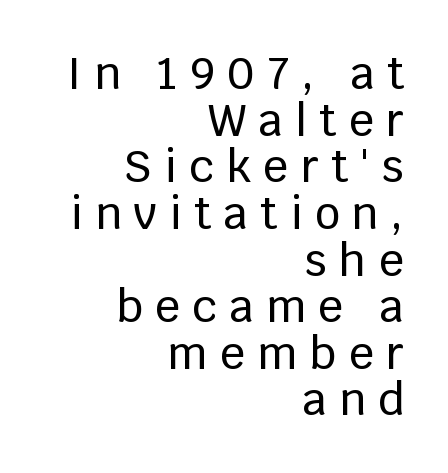
Q: Is the text italic (slanted)? A: No, it is upright.
Q: Is the typeface a serif or a sans-serif typeface? A: Sans-serif.
Q: Is the text underlined? A: No.
Q: How is the paragraph aligned? A: Right-aligned.
Q: Is the spacing between letters normal or unusually wide? A: Unusually wide.
Q: Is the spacing between lines tight, normal or loose? A: Tight.
Q: Width (condensed, normal, or wide)? A: Normal.
Q: Stroke contrast? A: Low.
Q: x-height? A: Large.
Q: Monospaced? A: No.
